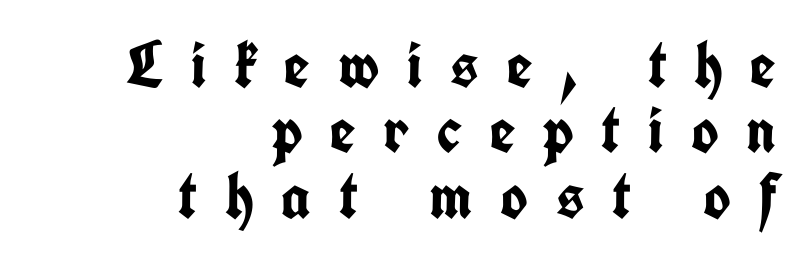
The image shows 66 px semibold, condensed sans-serif type, upright; set right-aligned, tight line spacing (0.99x), unusually wide letter spacing (+0.42 em), not underlined; low stroke contrast and a medium x-height.
